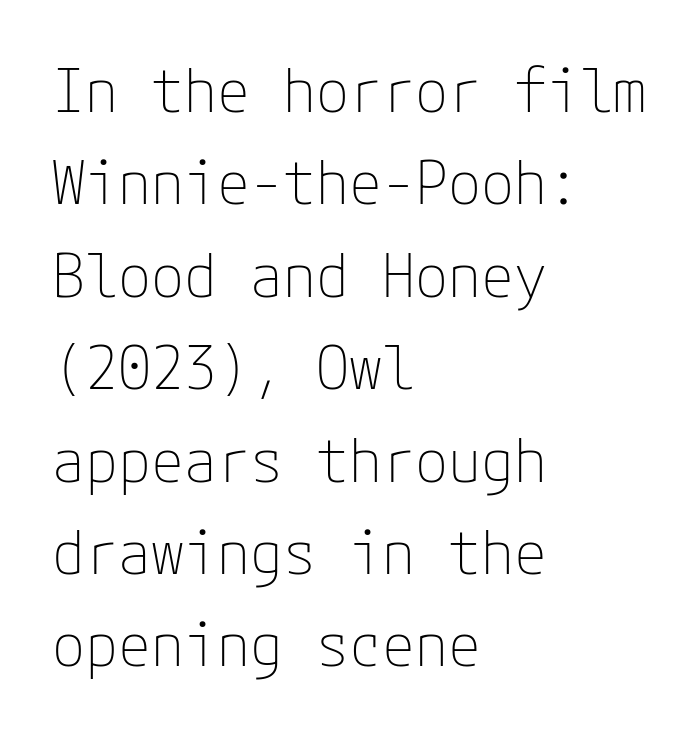
Weight: regular or lighter. These lines sit exactly where default settings would place them. Designer's note — italics off, roman on. Unlike a traditional serif, this face leaves its strokes unadorned.
